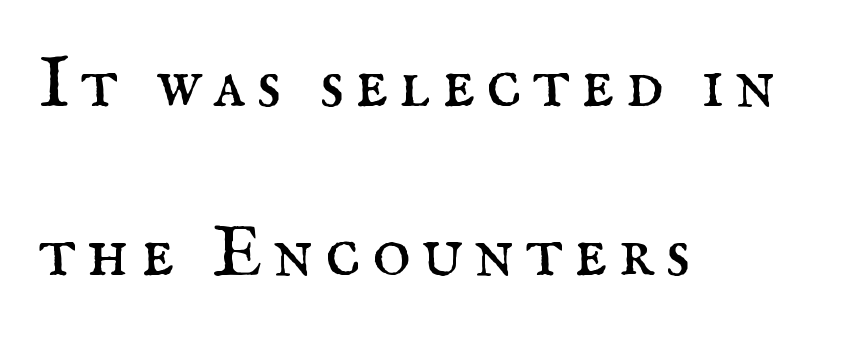
Honestly, the rows look like they've been pulled way apart. Ascenders rise straight up at ninety degrees. Serif or sans? Serif — the stroke terminals have little feet. Where is the straight margin? On the left. Stem width sits at or under what a default text font uses. These lines are rendered in a variable-pitch font.
